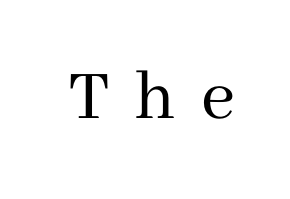
The image shows 75 px regular-weight serif type, upright; set unusually wide letter spacing (+0.33 em), not underlined; medium stroke contrast and a medium x-height.
